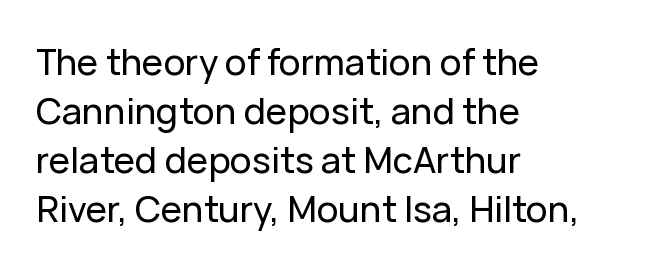
The image shows 36 px sans-serif type, upright; set left-aligned, normal line spacing (1.36x), normal letter spacing, not underlined; low stroke contrast and a medium x-height.
